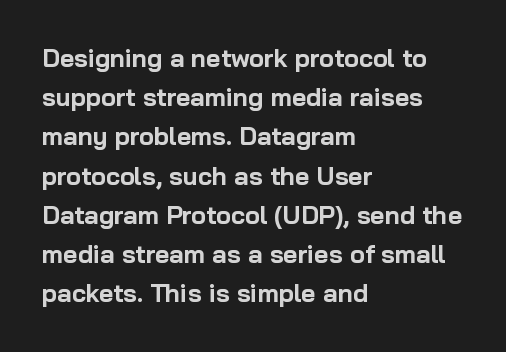
Q: Is the text bold? A: Yes.
Q: Is the text italic (slanted)? A: No, it is upright.
Q: Is the text underlined? A: No.
Q: How is the paragraph aligned? A: Left-aligned.
Q: Is the spacing between letters normal or unusually wide? A: Normal.
Q: Is the spacing between lines tight, normal or loose? A: Normal.
